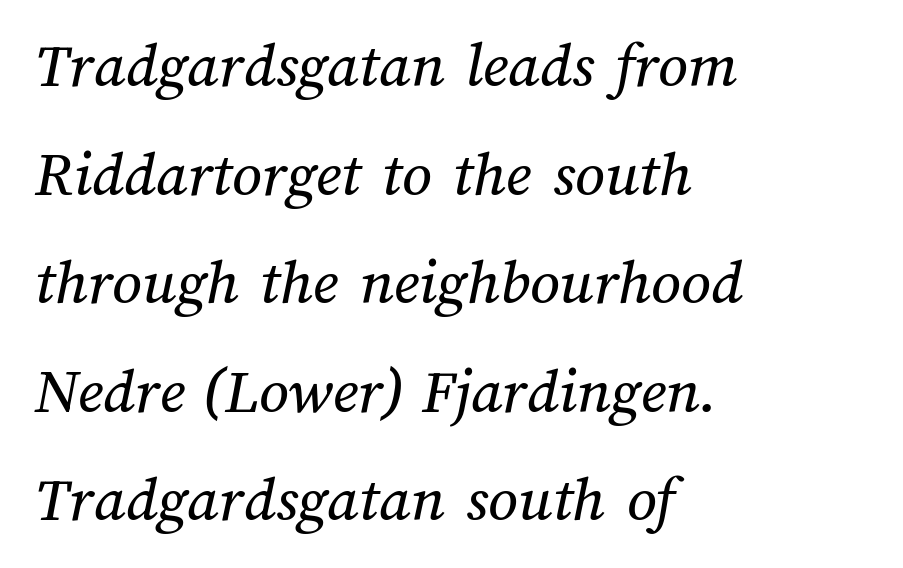
The image shows 65 px text type; set left-aligned, normal line spacing (1.67x), normal letter spacing, not underlined; medium stroke contrast and a medium x-height.
